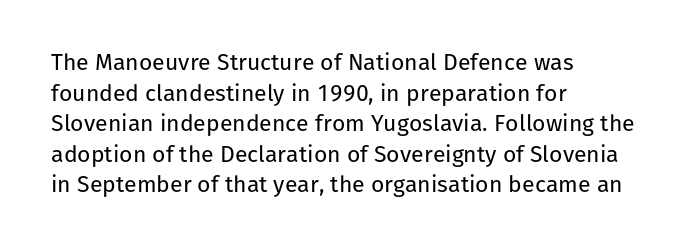
The image shows 23 px text type, upright; set left-aligned, normal line spacing (1.33x), normal letter spacing, not underlined.
